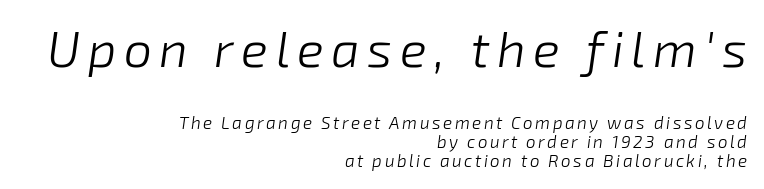
The image shows 50 px light type, italic (leaning right); set right-aligned, tight line spacing (1.11x), not underlined; the first (top) block is 2.94x larger; low stroke contrast and a medium x-height.
